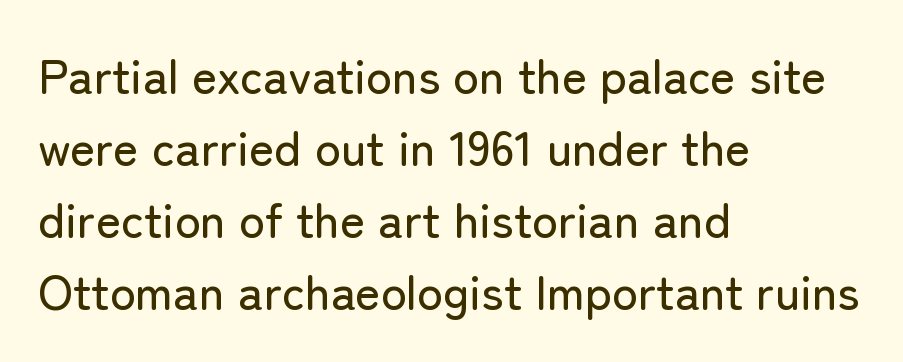
{"serif": "no", "italic": "no", "width": "normal", "stroke_contrast": "low", "x_height": "medium", "monospaced": "no", "underline": "no", "align": "left", "line_spacing": "normal", "line_spacing_ratio": 1.5, "letter_spacing": "normal", "letter_spacing_em": 0.0, "glyph_px": 48}
